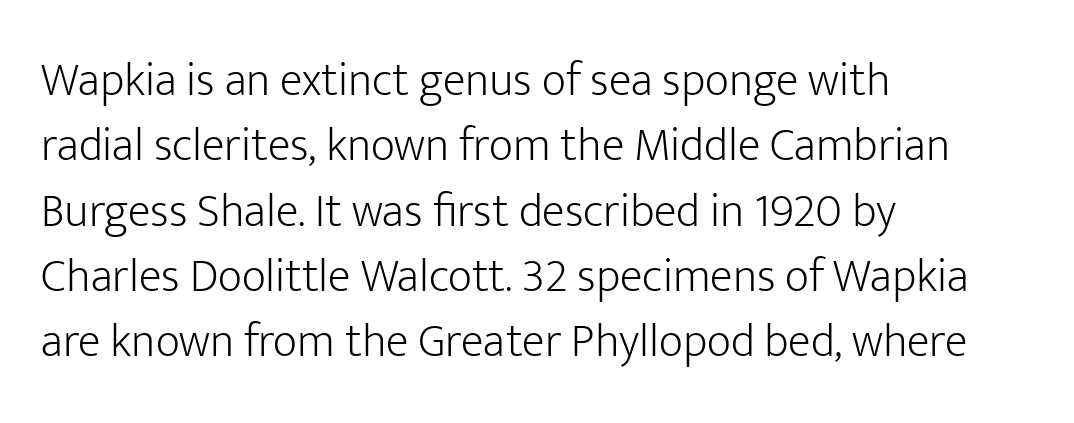
{"serif": "no", "italic": "no", "bold": "no", "weight": "light", "width": "normal", "stroke_contrast": "low", "x_height": "medium", "monospaced": "no", "underline": "no", "align": "left", "line_spacing": "normal", "line_spacing_ratio": 1.39, "letter_spacing": "normal", "letter_spacing_em": 0.0, "glyph_px": 47}
